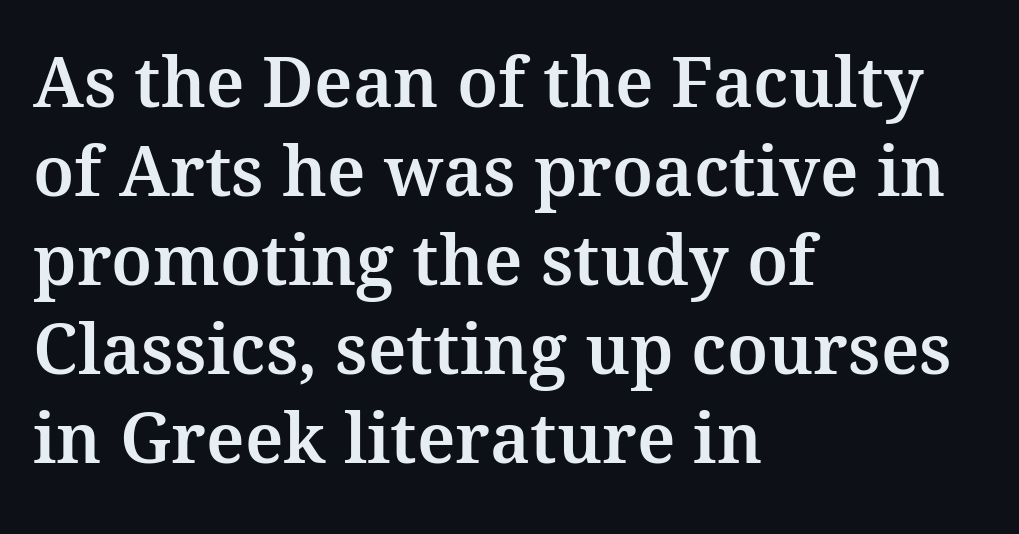
{"serif": "yes", "italic": "no", "width": "normal", "stroke_contrast": "medium", "x_height": "medium", "monospaced": "no", "underline": "no", "align": "left", "line_spacing": "normal", "line_spacing_ratio": 1.29, "letter_spacing": "normal", "letter_spacing_em": 0.0, "glyph_px": 69}
